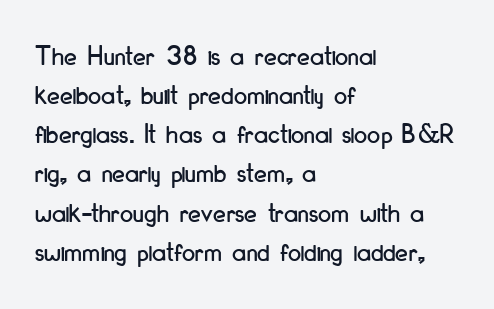
{"serif": "no", "italic": "no", "width": "condensed", "stroke_contrast": "low", "x_height": "small", "monospaced": "no", "underline": "no", "align": "left", "line_spacing": "normal", "line_spacing_ratio": 1.35, "letter_spacing": "normal", "letter_spacing_em": 0.0, "glyph_px": 29}
